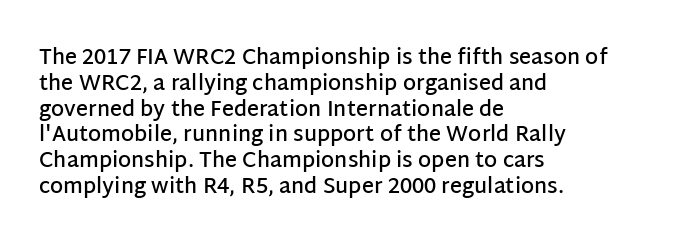
Q: Is the text bold? A: Semi-bold.
Q: Is the text italic (slanted)? A: No, it is upright.
Q: Is the text underlined? A: No.
Q: How is the paragraph aligned? A: Left-aligned.
Q: Is the spacing between letters normal or unusually wide? A: Normal.
